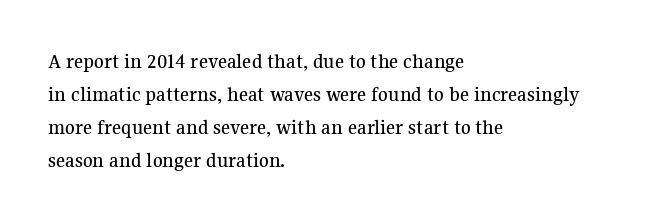
A clean baseline with only descenders dipping below it. Standard letterfit; no display-style spreading of the glyphs. Notice how descenders clear the ascenders below comfortably — that's standard leading. It's the straight-up-and-down kind of type. Does the copy run flush right? No — it runs flush left.
